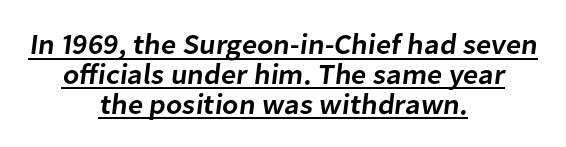
Q: Is the text bold? A: Semi-bold.
Q: Is the typeface a serif or a sans-serif typeface? A: Sans-serif.
Q: Is the text underlined? A: Yes.
Q: How is the paragraph aligned? A: Centered.
Q: Is the spacing between letters normal or unusually wide? A: Normal.
Q: Is the spacing between lines tight, normal or loose? A: Tight.
Q: Width (condensed, normal, or wide)? A: Normal.
Q: Stroke contrast? A: Low.
Q: x-height? A: Medium.
Q: Monospaced? A: No.
